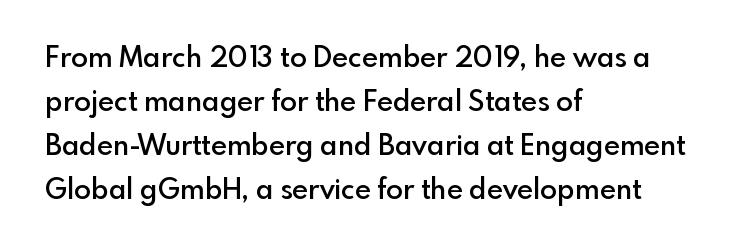
Bare-footed words on every line. The face used here is proportionally spaced, like ordinary book or web type. In CSS terms this would be text-align: left. Posture: vertical. Notice how descenders clear the ascenders below comfortably — that's standard leading.
